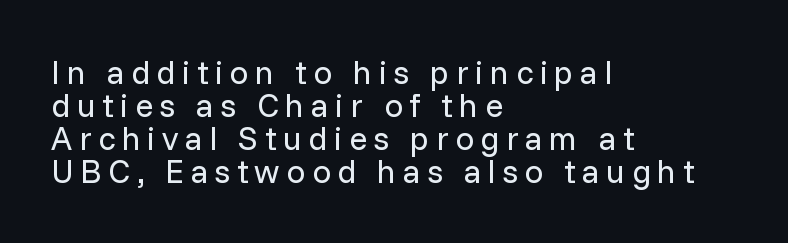
The image shows 33 px regular-weight sans-serif type, upright; set left-aligned, tight line spacing (1.0x), unusually wide letter spacing (+0.2 em), not underlined; low stroke contrast and a medium x-height.
